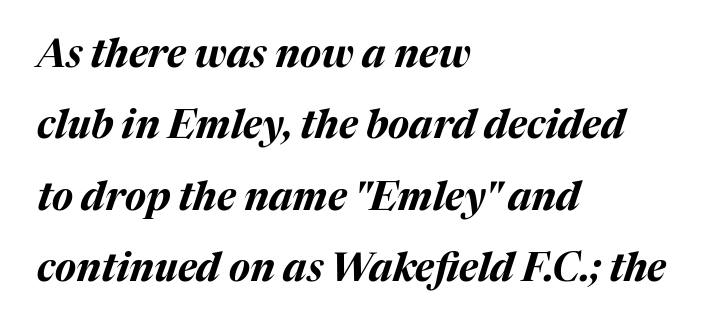
The image shows 39 px bold type, italic (leaning right); set left-aligned, line spacing 1.83x, normal letter spacing, not underlined; medium stroke contrast and a medium x-height.
